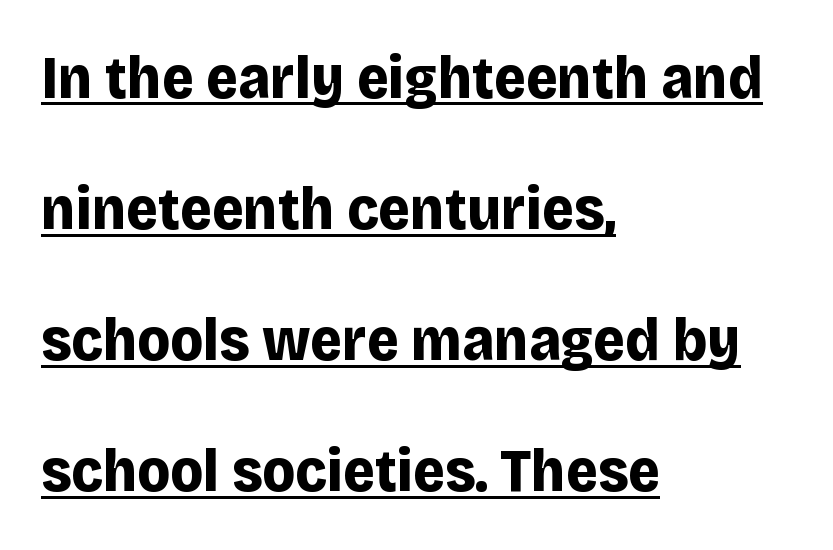
You could not count columns in this text — the font is proportionally spaced. To sum up the face: it is a sans, with no serifs. In designer terms, the underline attribute is active on this setting. Whoever set this chose breathing room over compactness in the vertical rhythm.
